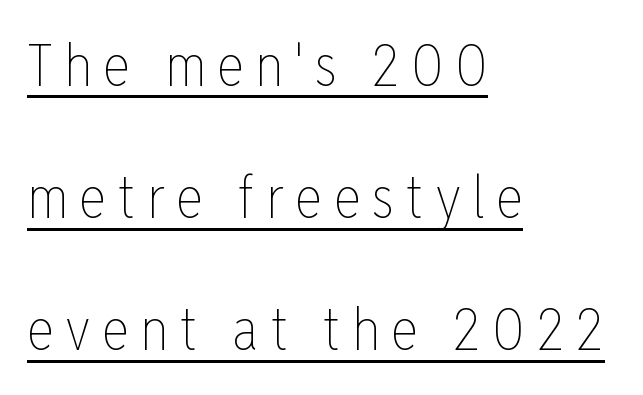
{"italic": "no", "bold": "no", "weight": "thin", "width": "condensed", "stroke_contrast": "low", "x_height": "medium", "monospaced": "no", "underline": "yes", "align": "left", "line_spacing": "loose", "line_spacing_ratio": 2.28, "glyph_px": 58}
